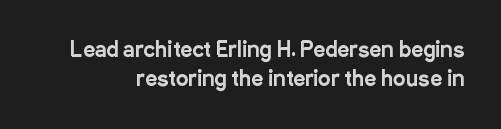
Tracking here is standard; glyphs follow each other at the usual distance. Only glyphs here, with clear space below each row. Regarding leading, the lines here are spaced in the standard way. The type sits square on the baseline with zero lean.
